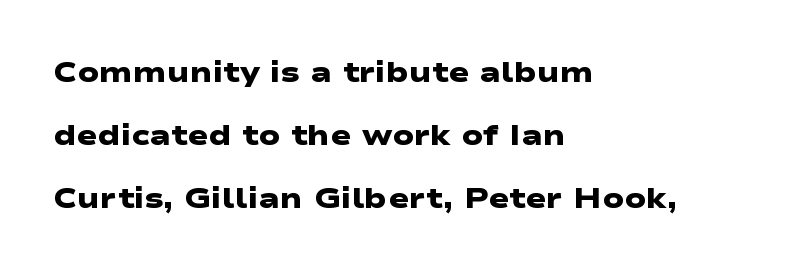
Q: Is the text bold? A: Yes.
Q: Is the typeface a serif or a sans-serif typeface? A: Sans-serif.
Q: Is the text underlined? A: No.
Q: How is the paragraph aligned? A: Left-aligned.
Q: Is the spacing between letters normal or unusually wide? A: Normal.
Q: Is the spacing between lines tight, normal or loose? A: Loose.
Q: Width (condensed, normal, or wide)? A: Wide.
Q: Stroke contrast? A: Low.
Q: x-height? A: Medium.
Q: Monospaced? A: No.
